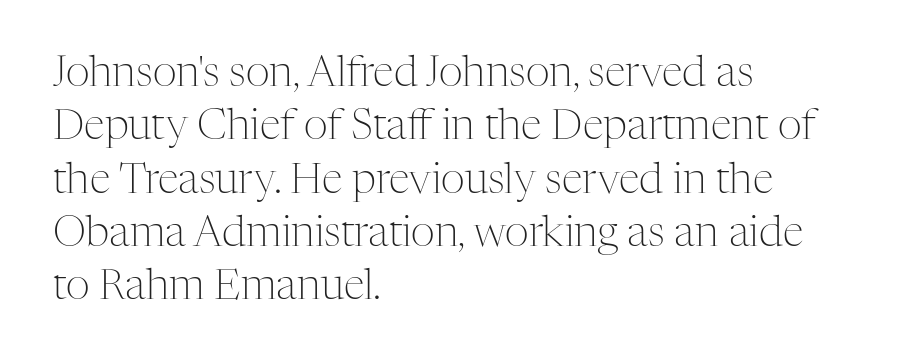
The image shows 42 px light serif type, upright; set left-aligned, normal line spacing (1.27x), normal letter spacing, not underlined; medium stroke contrast and a medium x-height.
